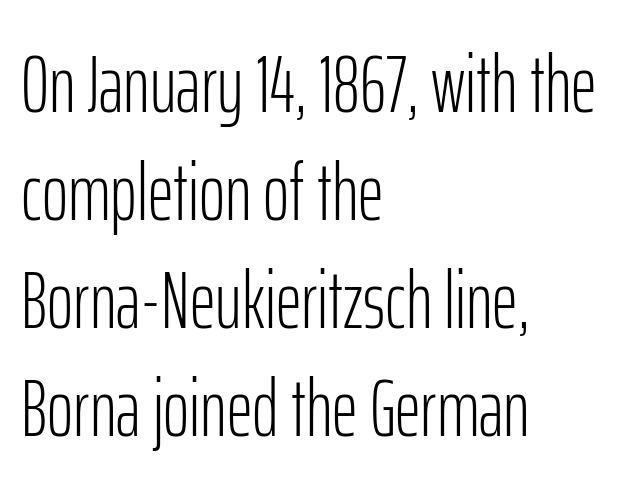
The glyphs are unaccompanied by any horizontal stroke below them. The letterforms sit at book weight or below. Interline gaps are of average width in this sample. The characters display no serif detailing; their extremities are plain.
